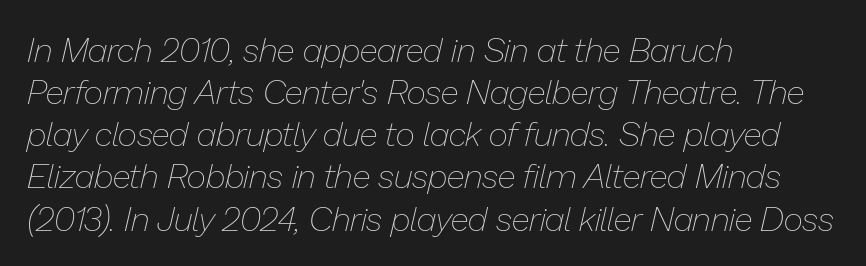
{"italic": "yes", "lean": "right", "slant_degrees": 13, "bold": "no", "weight": "thin", "width": "normal", "stroke_contrast": "low", "x_height": "medium", "monospaced": "no", "underline": "no", "align": "left", "line_spacing_ratio": 1.24, "letter_spacing": "normal", "letter_spacing_em": 0.0, "glyph_px": 34}
